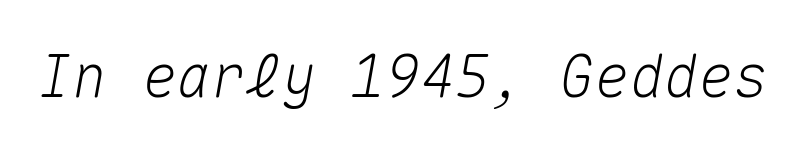
Q: Is the text italic (slanted)? A: Yes, it leans right by about 10 degrees.
Q: Is the text underlined? A: No.
Q: Is the spacing between letters normal or unusually wide? A: Normal.
Q: Width (condensed, normal, or wide)? A: Normal.
Q: Stroke contrast? A: Medium.
Q: x-height? A: Medium.
Q: Monospaced? A: Yes.
